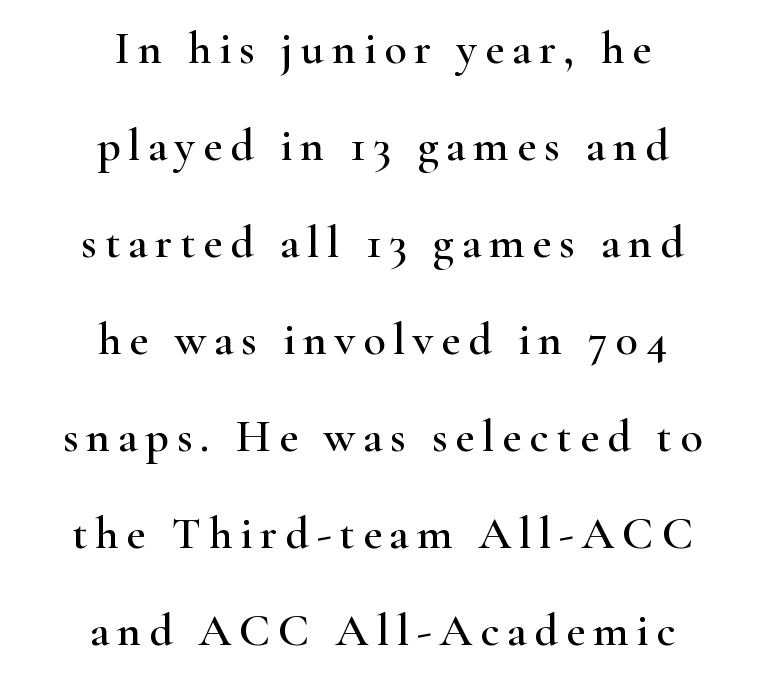
Q: Is the text italic (slanted)? A: No, it is upright.
Q: Is the typeface a serif or a sans-serif typeface? A: Serif.
Q: Is the text underlined? A: No.
Q: How is the paragraph aligned? A: Centered.
Q: Is the spacing between lines tight, normal or loose? A: Loose.
Q: Width (condensed, normal, or wide)? A: Wide.
Q: Stroke contrast? A: High.
Q: x-height? A: Small.
Q: Monospaced? A: No.
